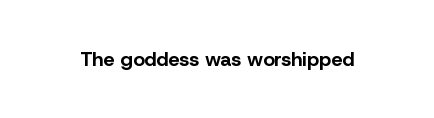
Q: Is the text bold? A: Yes.
Q: Is the text italic (slanted)? A: No, it is upright.
Q: Is the text underlined? A: No.
Q: Is the spacing between letters normal or unusually wide? A: Normal.
